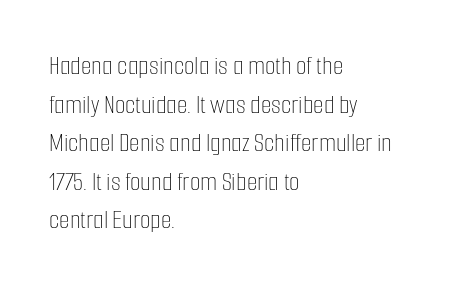
Q: Is the text bold? A: No.
Q: Is the text italic (slanted)? A: No, it is upright.
Q: Is the text underlined? A: No.
Q: How is the paragraph aligned? A: Left-aligned.
Q: Is the spacing between letters normal or unusually wide? A: Normal.
Q: Is the spacing between lines tight, normal or loose? A: Normal.
